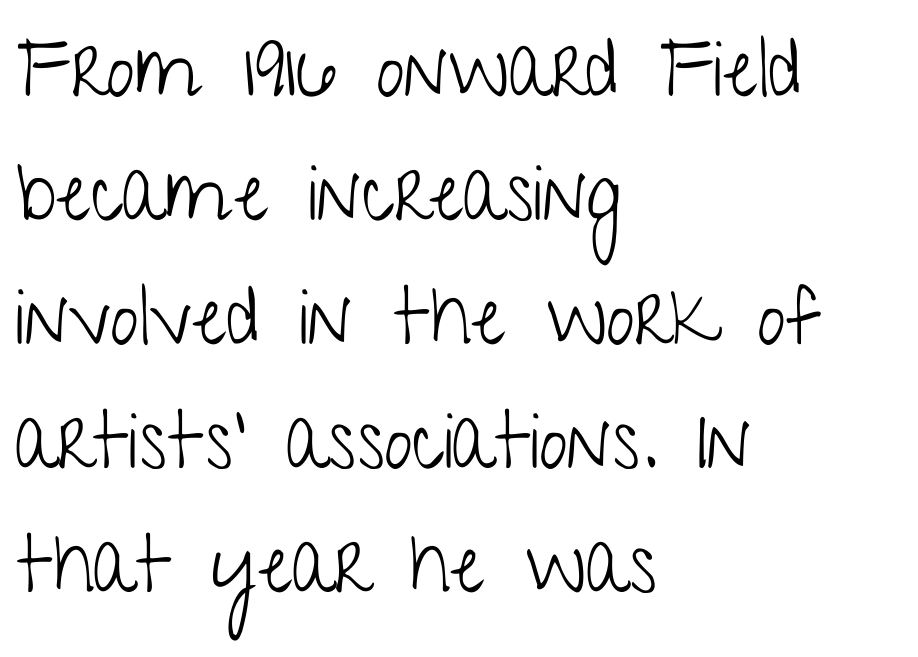
{"serif": "no", "italic": "no", "bold": "no", "weight": "light", "width": "condensed", "stroke_contrast": "low", "x_height": "medium", "monospaced": "no", "underline": "no", "align": "left", "line_spacing": "normal", "line_spacing_ratio": 1.55, "letter_spacing": "normal", "letter_spacing_em": 0.0, "glyph_px": 80}
